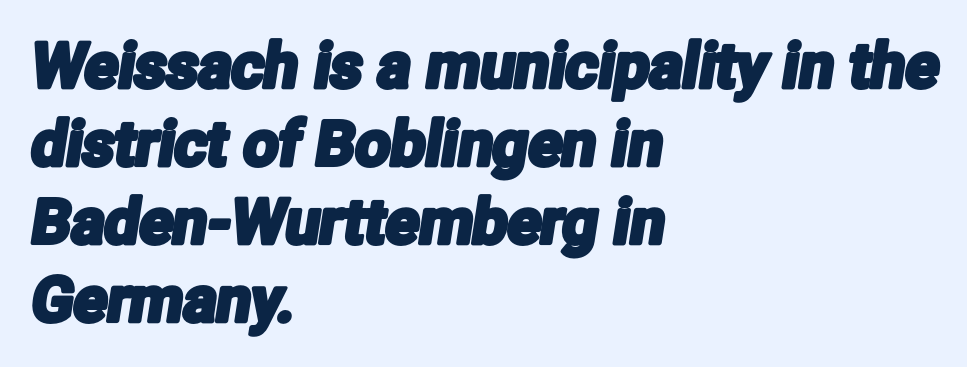
The image shows 62 px condensed sans-serif type; set left-aligned, normal line spacing (1.26x), normal letter spacing, not underlined; low stroke contrast and a medium x-height.
